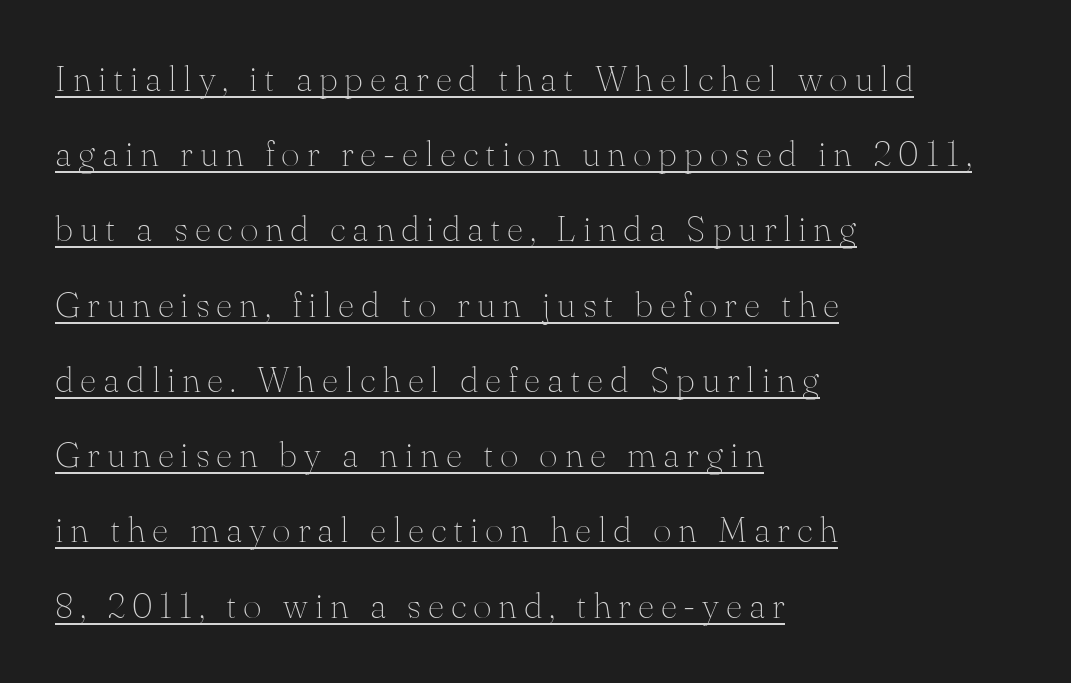
If you measured baseline to baseline, you'd find a long distance. In CSS terms this would be text-align: left. Every character sits straight up, as roman type does. Beneath each row of characters lies a ruled line. What kind of face is this? One with serifs.
